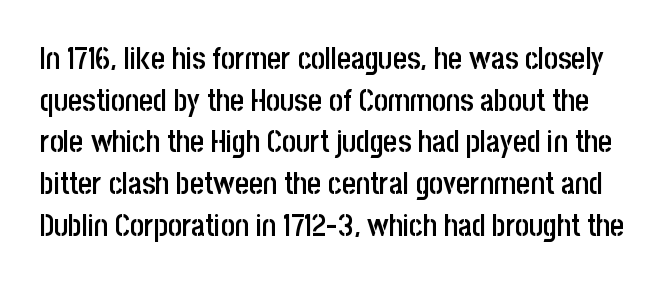
{"serif": "no", "italic": "no", "bold": "semi", "weight": "semibold", "width": "condensed", "stroke_contrast": "low", "x_height": "large", "monospaced": "no", "underline": "no", "line_spacing": "normal", "line_spacing_ratio": 1.39, "letter_spacing": "normal", "letter_spacing_em": 0.0, "glyph_px": 30}
